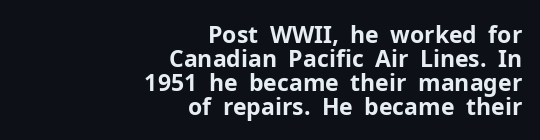
{"italic": "no", "bold": "yes", "underline": "no", "align": "right", "line_spacing": "tight", "line_spacing_ratio": 1.04, "letter_spacing": "normal", "letter_spacing_em": 0.0, "glyph_px": 23}
